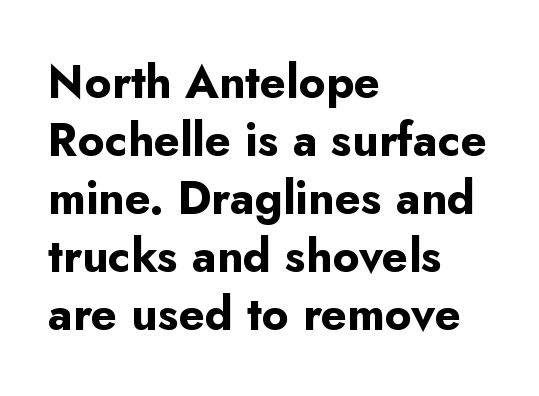
{"serif": "no", "italic": "no", "bold": "yes", "weight": "bold", "width": "normal", "stroke_contrast": "low", "x_height": "small", "monospaced": "no", "underline": "no", "align": "left", "line_spacing": "normal", "line_spacing_ratio": 1.26, "letter_spacing": "normal", "letter_spacing_em": 0.0, "glyph_px": 46}
